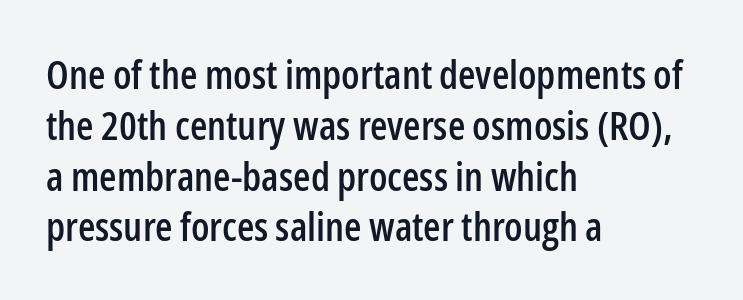
{"serif": "no", "italic": "no", "width": "condensed", "stroke_contrast": "low", "x_height": "medium", "monospaced": "no", "underline": "no", "align": "left", "line_spacing": "normal", "line_spacing_ratio": 1.27, "letter_spacing": "normal", "letter_spacing_em": 0.0, "glyph_px": 40}
